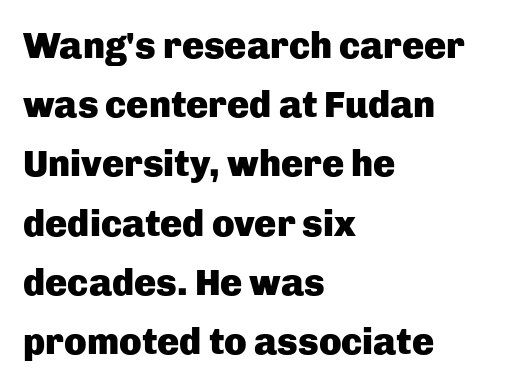
The image shows 37 px heavy sans-serif type, upright; set left-aligned, normal line spacing (1.6x), normal letter spacing, not underlined; low stroke contrast and a medium x-height.
